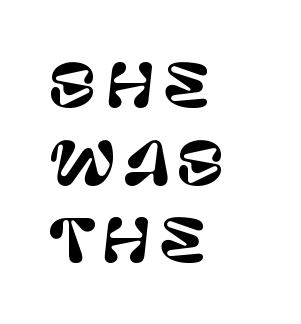
Whoever set this chose a conventional vertical rhythm. The glyphs in this specimen are sans serif. The passage shown is typed in a proportional face where columns would drift. The rag falls on the right side of this text block.
